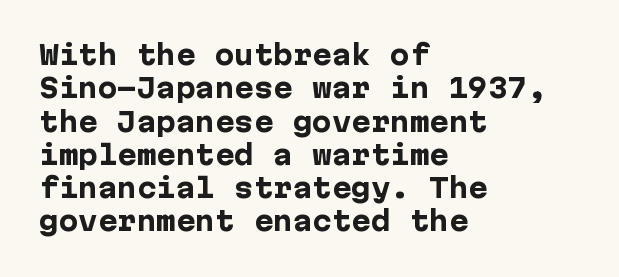
The image shows 26 px bold type, upright; set left-aligned, normal line spacing (1.28x), normal letter spacing, not underlined.
